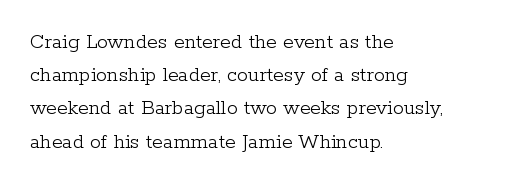
Tall strokes in this sample are plumb rather than angled. Weight: regular or lighter. Tracking value appears to be zero — textbook default spacing. The passage shown stacks its lines at a standard gap. The lines in this sample share a left origin and differ only in where they stop. Anything drawn beneath the words? Only blank space.
